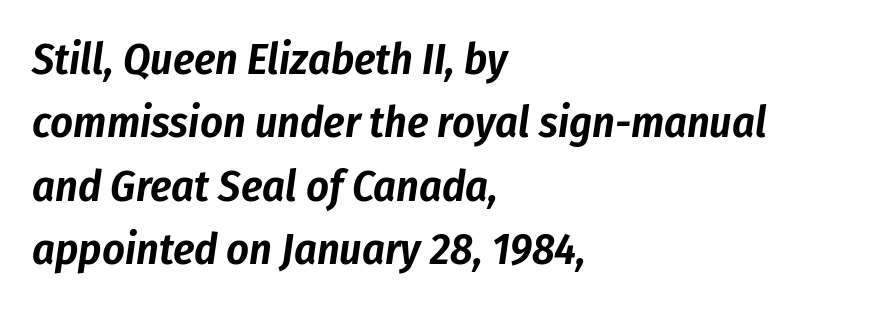
Q: Is the text italic (slanted)? A: Yes, it leans right by about 8 degrees.
Q: Is the text underlined? A: No.
Q: How is the paragraph aligned? A: Left-aligned.
Q: Is the spacing between letters normal or unusually wide? A: Normal.
Q: Is the spacing between lines tight, normal or loose? A: Normal.
Q: Width (condensed, normal, or wide)? A: Condensed.
Q: Stroke contrast? A: Low.
Q: x-height? A: Medium.
Q: Monospaced? A: No.
